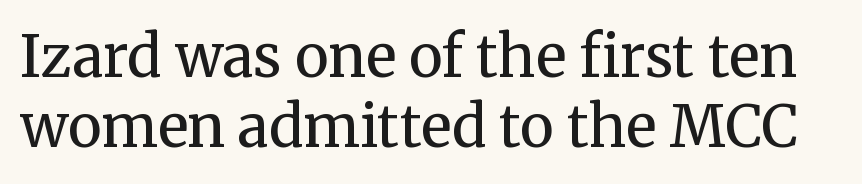
Q: Is the text bold? A: No.
Q: Is the text italic (slanted)? A: No, it is upright.
Q: Is the typeface a serif or a sans-serif typeface? A: Serif.
Q: Is the text underlined? A: No.
Q: Is the spacing between letters normal or unusually wide? A: Normal.
Q: Width (condensed, normal, or wide)? A: Normal.
Q: Stroke contrast? A: Medium.
Q: x-height? A: Medium.
Q: Monospaced? A: No.
